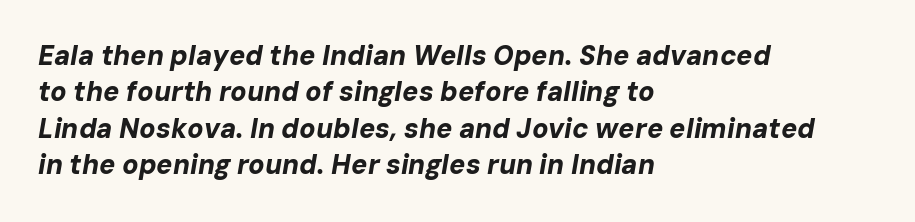
{"italic": "yes", "lean": "right", "slant_degrees": 10, "bold": "yes", "underline": "no", "align": "left", "line_spacing": "normal", "line_spacing_ratio": 1.35, "letter_spacing": "normal", "letter_spacing_em": 0.0, "glyph_px": 27}
